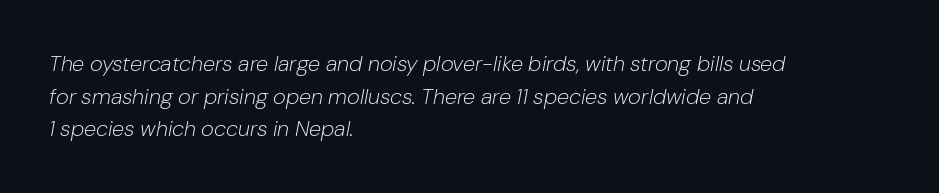
Q: Is the text bold? A: No.
Q: Is the text italic (slanted)? A: Yes, it leans right by about 10 degrees.
Q: Is the text underlined? A: No.
Q: How is the paragraph aligned? A: Left-aligned.
Q: Is the spacing between letters normal or unusually wide? A: Normal.
Q: Is the spacing between lines tight, normal or loose? A: Normal.
